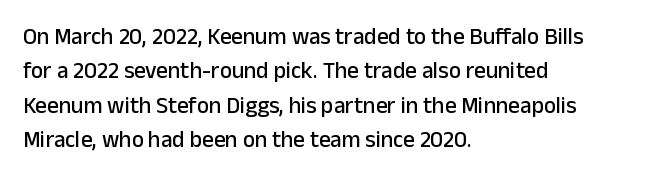
The image shows 23 px text type, upright; set left-aligned, normal line spacing (1.5x), normal letter spacing, not underlined.
